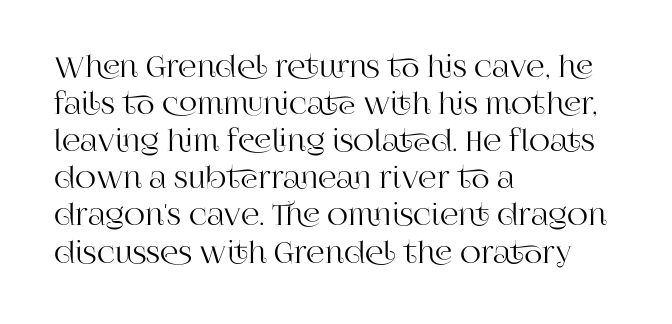
{"serif": "yes", "italic": "no", "width": "normal", "stroke_contrast": "high", "x_height": "large", "monospaced": "no", "underline": "no", "align": "left", "line_spacing": "normal", "line_spacing_ratio": 1.28, "letter_spacing": "normal", "letter_spacing_em": 0.0, "glyph_px": 29}
